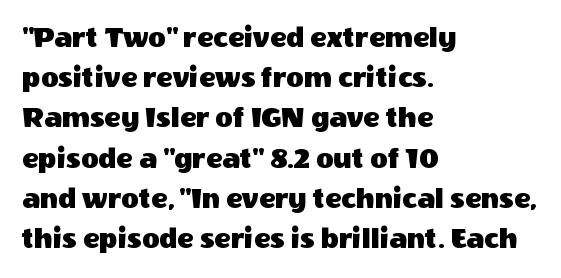
The image shows 30 px sans-serif type, upright; set left-aligned, normal line spacing (1.34x), normal letter spacing, not underlined; a large x-height.
